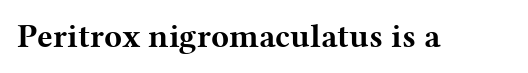
Look at the bottom of the vertical strokes: they flare into serifs here. Italic: no, the glyphs are upright roman. Letter spacing: default. The passage shown is typed in a proportional face where columns would drift. Strokes here are thick enough to call this a true bold. No word sits above an underline.
